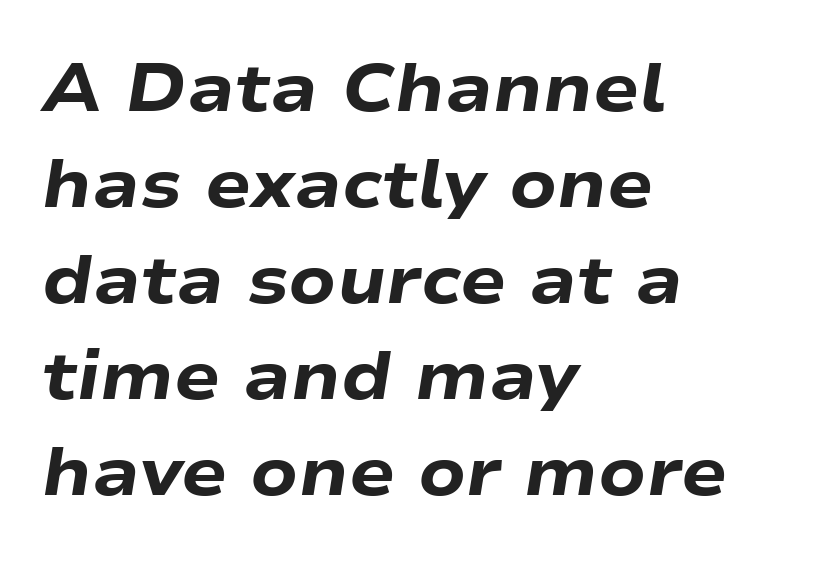
The image shows 68 px heavy, wide type, italic (leaning right); set left-aligned, normal line spacing (1.41x), normal letter spacing, not underlined; low stroke contrast and a medium x-height.
